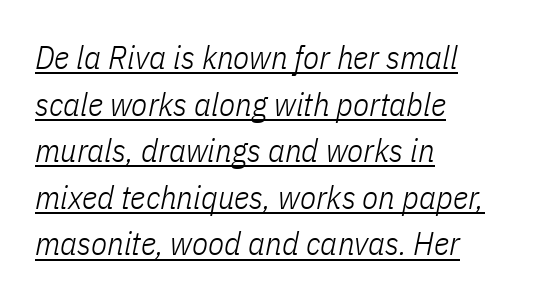
Q: Is the text bold? A: No.
Q: Is the text italic (slanted)? A: Yes, it leans right by about 11 degrees.
Q: Is the text underlined? A: Yes.
Q: How is the paragraph aligned? A: Left-aligned.
Q: Is the spacing between letters normal or unusually wide? A: Normal.
Q: Is the spacing between lines tight, normal or loose? A: Normal.
Q: Width (condensed, normal, or wide)? A: Condensed.
Q: Stroke contrast? A: Low.
Q: x-height? A: Medium.
Q: Monospaced? A: No.
